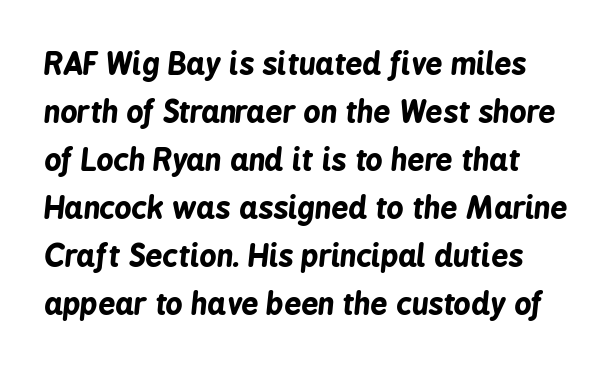
{"italic": "yes", "lean": "right", "slant_degrees": 6, "bold": "yes", "weight": "bold", "width": "condensed", "stroke_contrast": "low", "x_height": "medium", "monospaced": "no", "underline": "no", "line_spacing": "normal", "line_spacing_ratio": 1.6, "letter_spacing": "normal", "letter_spacing_em": 0.0, "glyph_px": 30}
